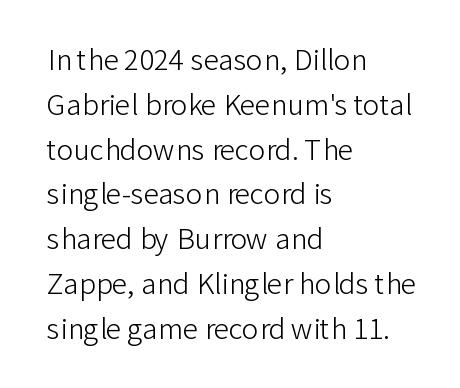
Q: Is the text bold? A: No.
Q: Is the text italic (slanted)? A: No, it is upright.
Q: Is the typeface a serif or a sans-serif typeface? A: Sans-serif.
Q: Is the text underlined? A: No.
Q: How is the paragraph aligned? A: Left-aligned.
Q: Is the spacing between letters normal or unusually wide? A: Normal.
Q: Is the spacing between lines tight, normal or loose? A: Normal.
Q: Width (condensed, normal, or wide)? A: Normal.
Q: Stroke contrast? A: Low.
Q: x-height? A: Medium.
Q: Monospaced? A: No.
